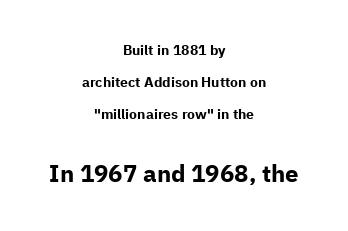
Q: Is the text bold? A: Yes.
Q: Is the text italic (slanted)? A: No, it is upright.
Q: Is the text underlined? A: No.
Q: How is the paragraph aligned? A: Centered.
Q: Is the spacing between letters normal or unusually wide? A: Normal.
Q: Is the spacing between lines tight, normal or loose? A: Loose.
Q: Which block of text is set in a larger size, the first (top) or the second (bottom)? A: The second (bottom) one.
